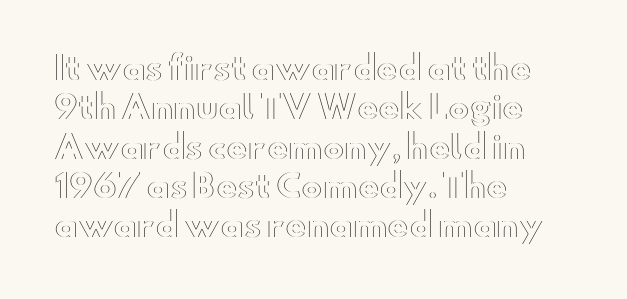
The image shows 32 px wide type, upright; set left-aligned, line spacing 1.23x, normal letter spacing, not underlined; a small x-height.
